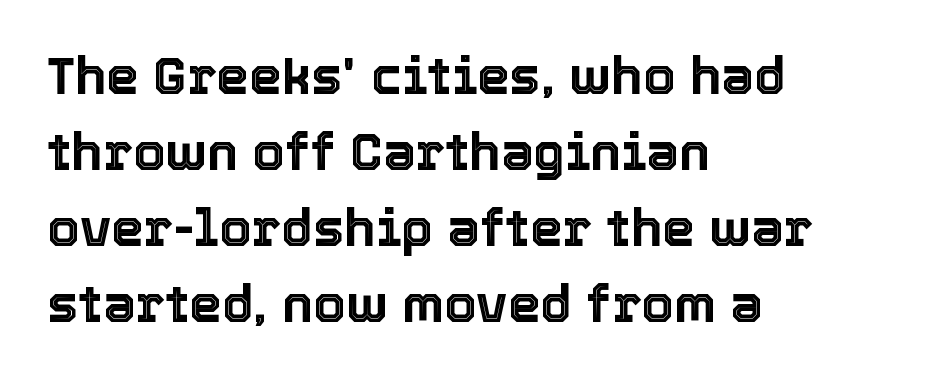
{"italic": "no", "width": "normal", "x_height": "medium", "monospaced": "no", "underline": "no", "align": "left", "line_spacing": "normal", "line_spacing_ratio": 1.46, "letter_spacing": "normal", "letter_spacing_em": 0.0, "glyph_px": 52}
